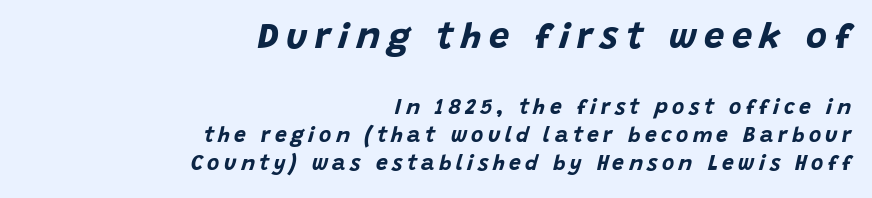
Notice how the passage keeps a crisp vertical edge on the right only. How are the letters spaced? Widely, with obvious added tracking. The sample has been set heavy, in full bold. This layout puts the oversized block above and the modest block below. The zone under the glyphs is completely vacant.
